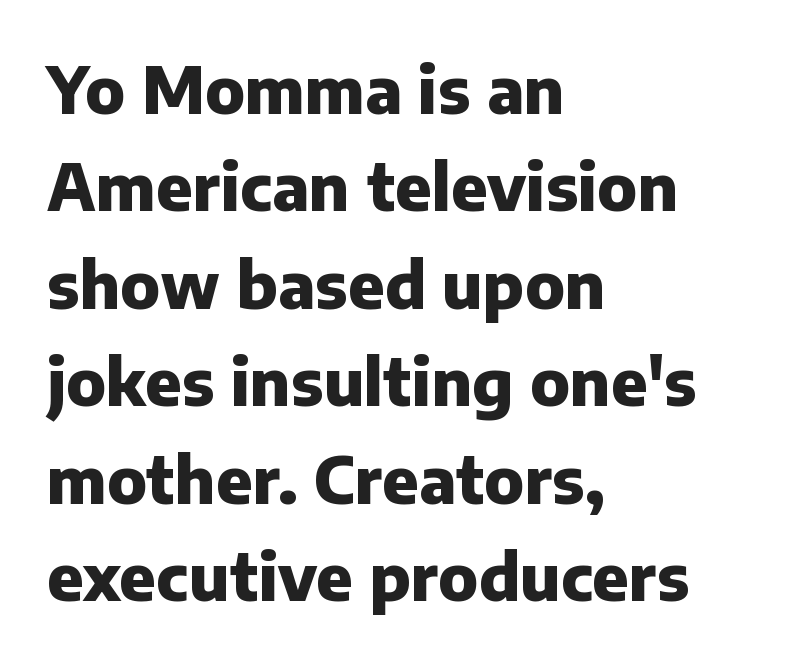
Set as a true bold cut, around the 700 mark. The passage shown is typed in a proportional face where columns would drift. The block of text has a typical density, with ordinary space between rows. Horizontally, the lines are justified to the leading edge only. The letters sit at their default tracking, neither squeezed nor spread. Descenders hang freely into open space.
